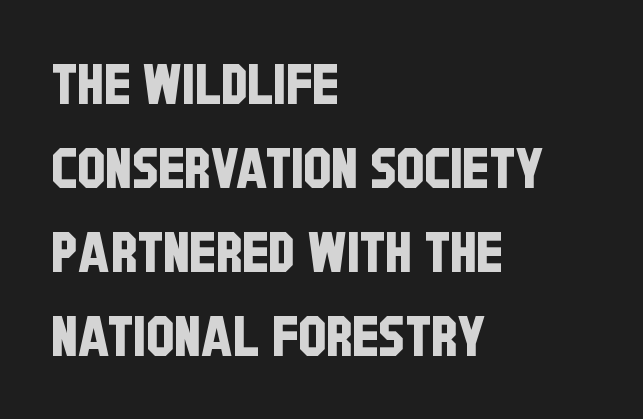
The image shows 56 px condensed sans-serif type; set left-aligned, normal line spacing (1.5x), normal letter spacing, not underlined; low stroke contrast and a large x-height.
